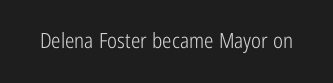
The passage shown is not underscored anywhere. The font's upright variant was chosen for this text. Stems here are at most as thick as an everyday book face. Observe the ordinary spacing: letters are neighbours, not strangers.
